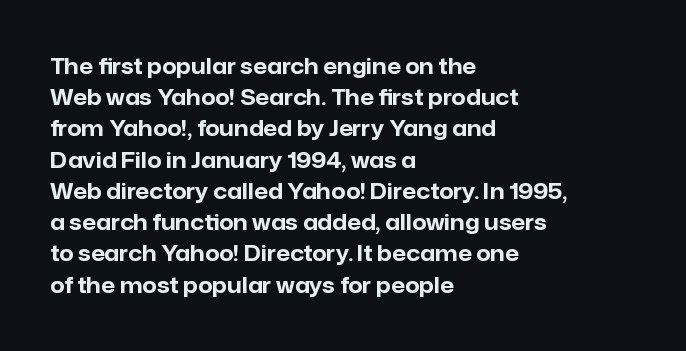
In CSS terms this would be text-align: left. Baseline-to-baseline distance is the conventional proportion of letter height. Notice how the stems are strictly vertical — no italics here. The space beneath each line is pristine and unruled. Spacing between characters is what you'd get straight out of the box. The passage shown is emphatically bold.
